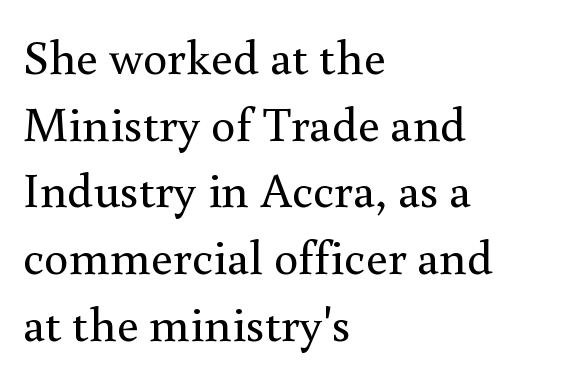
Q: Is the text bold? A: No.
Q: Is the text italic (slanted)? A: No, it is upright.
Q: Is the typeface a serif or a sans-serif typeface? A: Serif.
Q: Is the text underlined? A: No.
Q: How is the paragraph aligned? A: Left-aligned.
Q: Is the spacing between letters normal or unusually wide? A: Normal.
Q: Is the spacing between lines tight, normal or loose? A: Normal.
Q: Width (condensed, normal, or wide)? A: Normal.
Q: Stroke contrast? A: Medium.
Q: x-height? A: Small.
Q: Monospaced? A: No.
